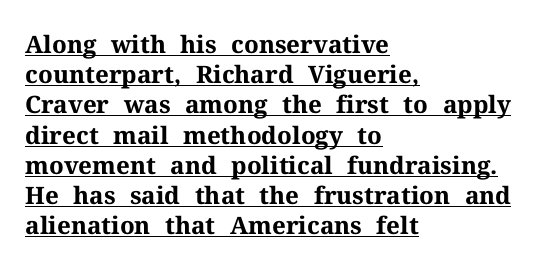
{"italic": "no", "bold": "yes", "underline": "yes", "align": "left", "line_spacing": "normal", "line_spacing_ratio": 1.26, "letter_spacing": "normal", "letter_spacing_em": 0.0, "glyph_px": 24}
